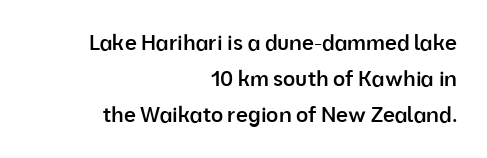
{"italic": "no", "bold": "semi", "underline": "no", "align": "right", "line_spacing_ratio": 1.71, "letter_spacing": "normal", "letter_spacing_em": 0.0, "glyph_px": 21}
